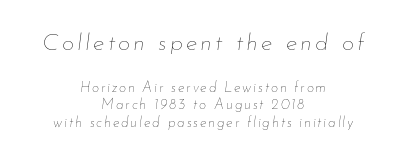
{"italic": "yes", "lean": "right", "slant_degrees": 7, "bold": "no", "underline": "no", "align": "center", "line_spacing_ratio": 1.24, "larger_block": "first", "size_ratio": 1.71, "glyph_px": 24}
